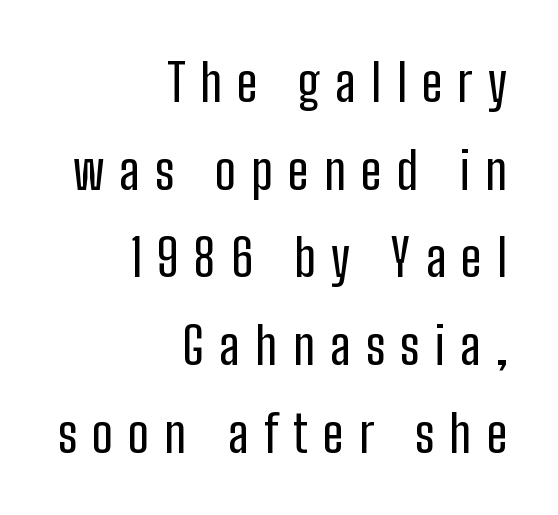
Q: Is the text italic (slanted)? A: No, it is upright.
Q: Is the typeface a serif or a sans-serif typeface? A: Sans-serif.
Q: Is the text underlined? A: No.
Q: How is the paragraph aligned? A: Right-aligned.
Q: Is the spacing between letters normal or unusually wide? A: Unusually wide.
Q: Width (condensed, normal, or wide)? A: Condensed.
Q: Stroke contrast? A: Low.
Q: x-height? A: Medium.
Q: Monospaced? A: No.
